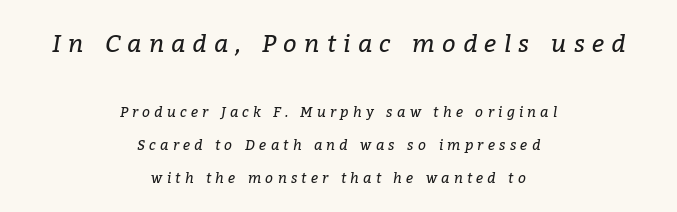
Top chunk: large. Bottom chunk: small. Each line is balanced around a shared central axis. This reads as an unemphasized weight, regular at the heaviest. The space directly below the letters is spotless. The passage shown leans; its letterforms are oblique. In terms of leading, this rendering errs on the spacious side.
